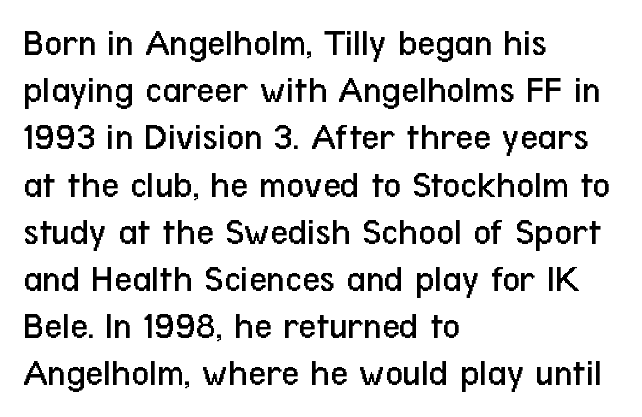
Line starts are locked; line ends wander. The space directly below the letters is spotless. The letters advance in unequal steps, a hallmark of proportional type. This is sans-serif lettering, the kind often seen on screens and signage. Italic? Not at all — the glyphs are vertical. The letters look calm and open, with moderate or lighter stems.
